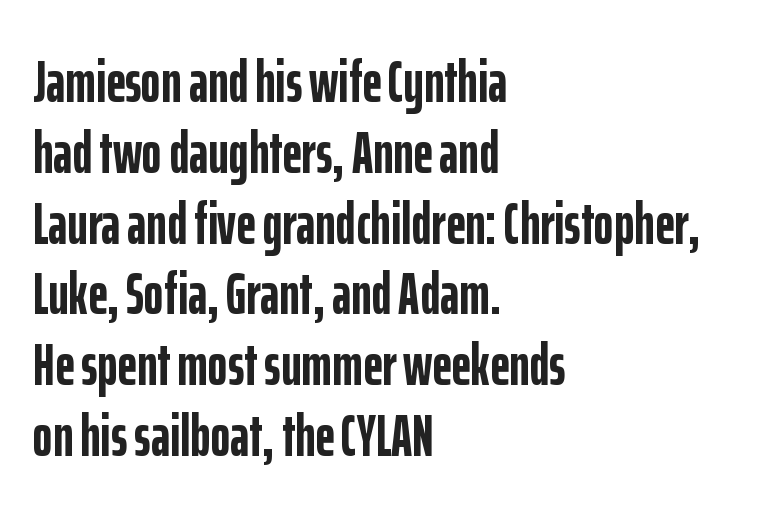
{"serif": "no", "italic": "no", "bold": "yes", "weight": "semibold", "width": "condensed", "stroke_contrast": "low", "x_height": "medium", "monospaced": "no", "underline": "no", "align": "left", "line_spacing_ratio": 1.18, "letter_spacing": "normal", "letter_spacing_em": 0.0, "glyph_px": 60}
